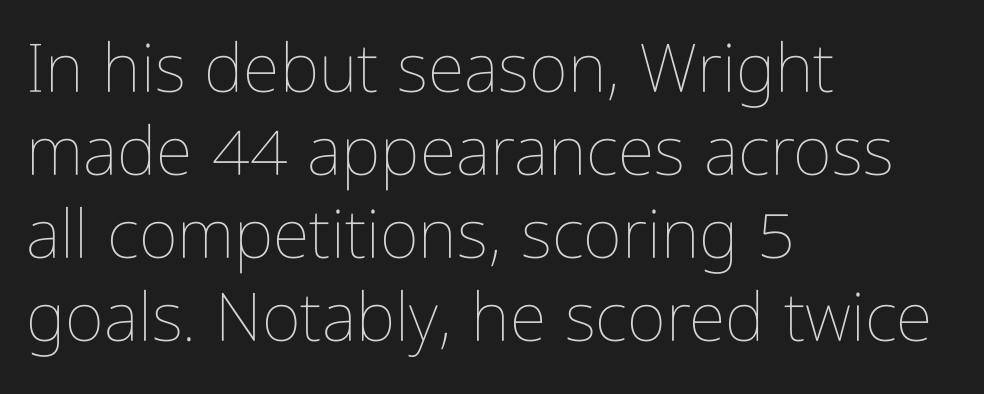
The image shows 67 px thin, condensed type, upright; set left-aligned, line spacing 1.24x, normal letter spacing, not underlined; low stroke contrast and a medium x-height.
